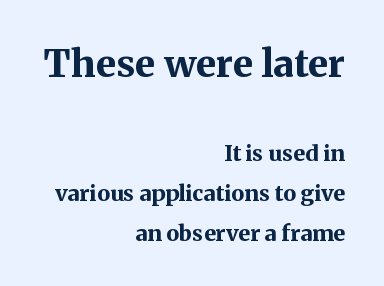
{"serif": "yes", "italic": "no", "bold": "yes", "weight": "bold", "width": "normal", "stroke_contrast": "medium", "x_height": "medium", "monospaced": "no", "underline": "no", "align": "right", "line_spacing_ratio": 1.82, "letter_spacing": "normal", "letter_spacing_em": 0.0, "larger_block": "first", "size_ratio": 1.73, "glyph_px": 38}
